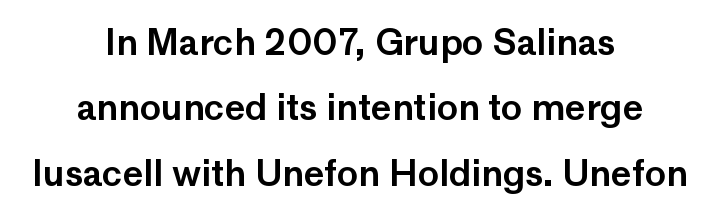
{"serif": "no", "italic": "no", "width": "normal", "stroke_contrast": "low", "x_height": "medium", "monospaced": "no", "underline": "no", "align": "center", "line_spacing_ratio": 1.87, "letter_spacing": "normal", "letter_spacing_em": 0.0, "glyph_px": 35}
